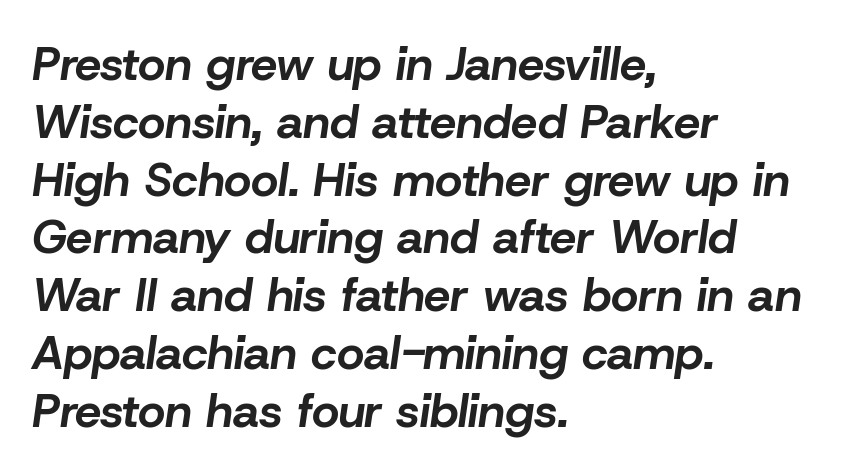
Character widths vary here, with narrow letters taking less room than wide ones. The paragraph shown leans on its left margin. Compared with ordinary roman type, these characters are visibly tilted. Descenders hang freely into open space. No extra tracking has been applied to these lines. These words are printed bold, with thick strokes throughout.
